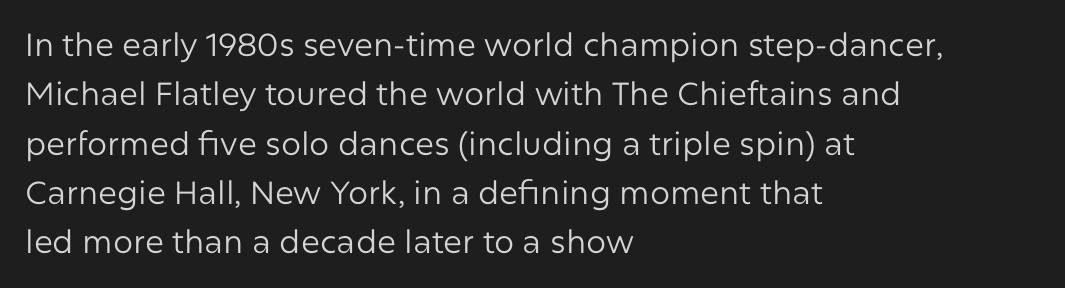
{"serif": "no", "italic": "no", "bold": "no", "weight": "regular", "width": "normal", "stroke_contrast": "low", "x_height": "medium", "monospaced": "no", "underline": "no", "align": "left", "line_spacing": "normal", "line_spacing_ratio": 1.54, "letter_spacing": "normal", "letter_spacing_em": 0.0, "glyph_px": 32}
